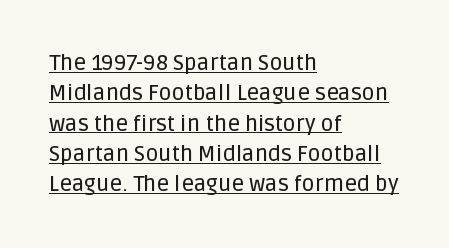
The image shows 22 px text type, upright; set left-aligned, normal line spacing (1.38x), normal letter spacing, underlined.
